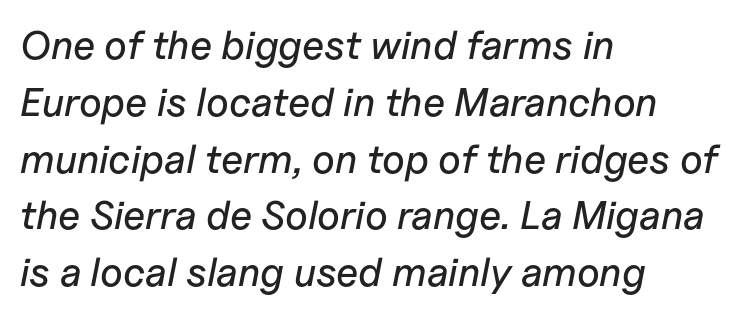
{"italic": "yes", "lean": "right", "slant_degrees": 11, "width": "normal", "stroke_contrast": "low", "x_height": "medium", "monospaced": "no", "underline": "no", "align": "left", "line_spacing": "normal", "line_spacing_ratio": 1.42, "letter_spacing": "normal", "letter_spacing_em": 0.0, "glyph_px": 40}
